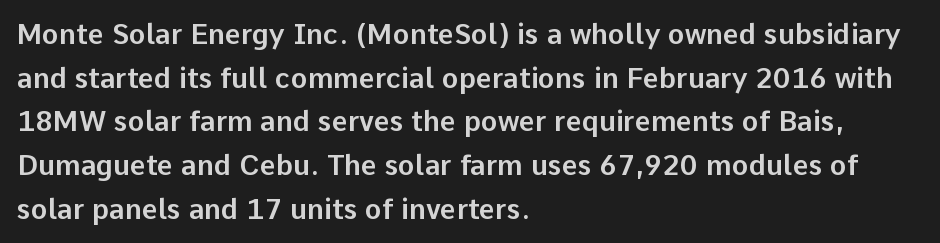
{"serif": "no", "italic": "no", "width": "normal", "stroke_contrast": "low", "x_height": "medium", "monospaced": "no", "underline": "no", "align": "left", "line_spacing": "normal", "line_spacing_ratio": 1.56, "letter_spacing": "normal", "letter_spacing_em": 0.0, "glyph_px": 28}
